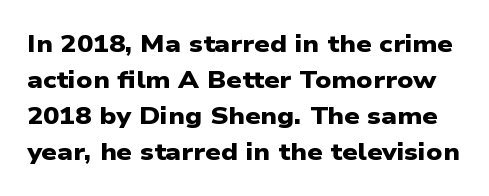
Q: Is the text bold? A: Yes.
Q: Is the text underlined? A: No.
Q: Is the spacing between letters normal or unusually wide? A: Normal.
Q: Is the spacing between lines tight, normal or loose? A: Normal.
